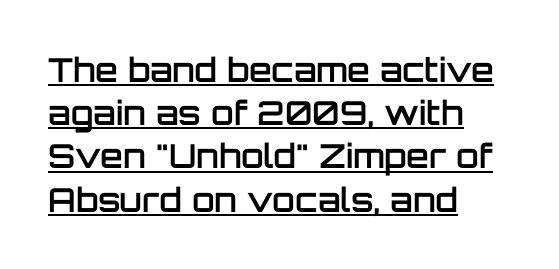
The image shows 33 px semibold sans-serif type, upright; set left-aligned, normal line spacing (1.31x), normal letter spacing, underlined; low stroke contrast and a large x-height.
